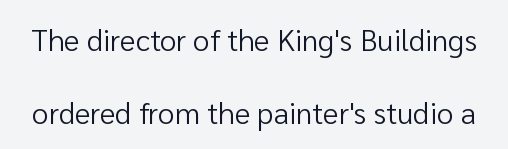
These lines keep a tight, regular rhythm from letter to letter. The leading is generous, giving the passage an open texture. When letters stand straight like this, we call the style roman or upright. Is the stroke heavy? The answer is a plain regular-or-lighter.
